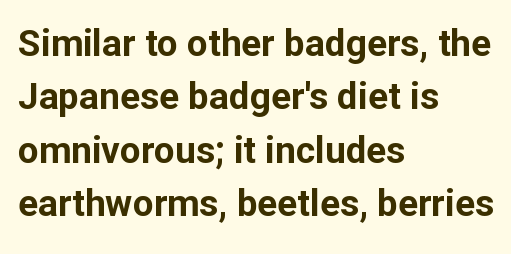
Q: Is the text bold? A: Yes.
Q: Is the text italic (slanted)? A: No, it is upright.
Q: Is the typeface a serif or a sans-serif typeface? A: Sans-serif.
Q: Is the text underlined? A: No.
Q: How is the paragraph aligned? A: Left-aligned.
Q: Is the spacing between letters normal or unusually wide? A: Normal.
Q: Is the spacing between lines tight, normal or loose? A: Normal.
Q: Width (condensed, normal, or wide)? A: Normal.
Q: Stroke contrast? A: Low.
Q: x-height? A: Medium.
Q: Monospaced? A: No.
